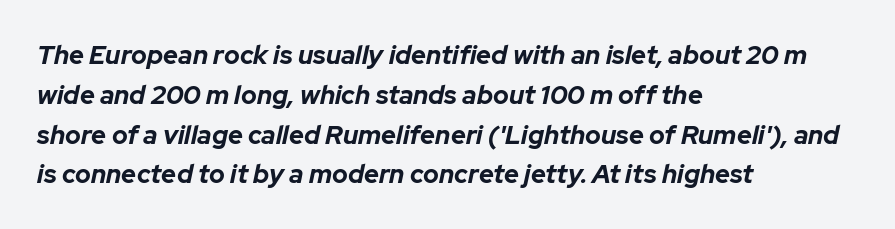
{"italic": "yes", "lean": "right", "slant_degrees": 12, "bold": "yes", "underline": "no", "align": "left", "line_spacing": "normal", "line_spacing_ratio": 1.53, "letter_spacing": "normal", "letter_spacing_em": 0.0, "glyph_px": 26}
